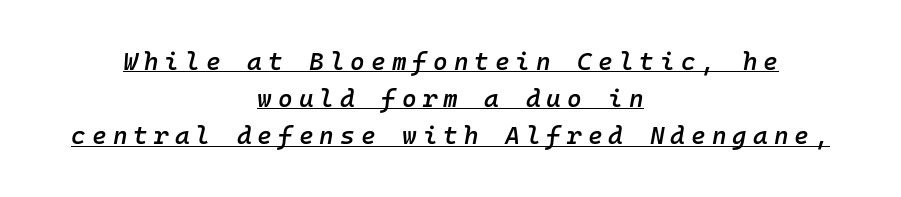
{"italic": "yes", "lean": "right", "slant_degrees": 10, "bold": "semi", "underline": "yes", "align": "center", "line_spacing": "normal", "line_spacing_ratio": 1.49, "letter_spacing": "wide", "letter_spacing_em": 0.24, "glyph_px": 25}
